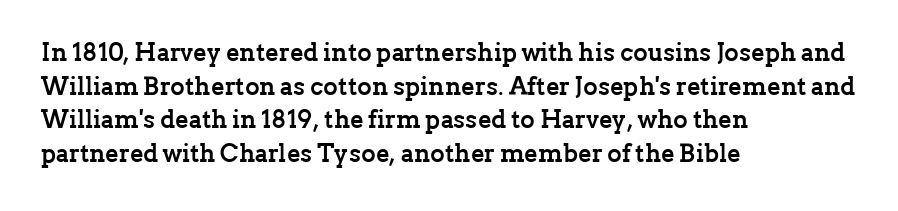
Students, note that the glyphs here touch the page at normal intervals. Chunky letters — that's bold for sure. Descenders are the only things crossing below the line. Notice how the passage keeps a crisp vertical edge on the left only.
